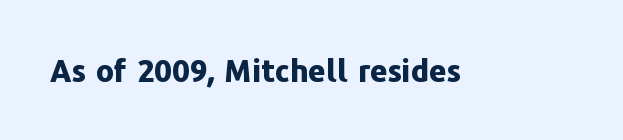
You could call the tracking neutral — neither tight nor loose. Stroke terminals: plain, sans-serif. The passage shown is typed in a proportional face where columns would drift. Italic: no, the glyphs are upright roman. Heft: maximum for text — a bold.
